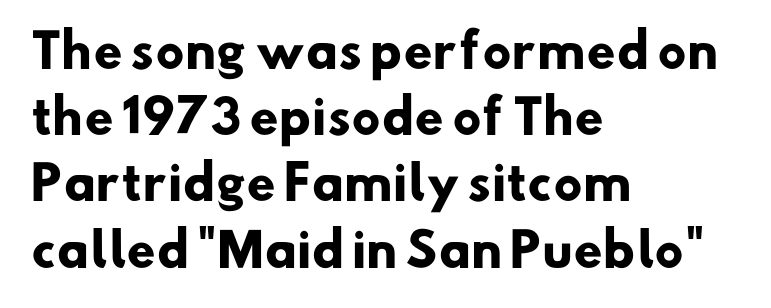
The block of text has a typical density, with ordinary space between rows. The passage shown has conventional tracking throughout. You'd pick this weight for a headline — it's a proper bold. You could not count columns in this text — the font is proportionally spaced. Every row of glyphs begins at an identical x-position on the left.
